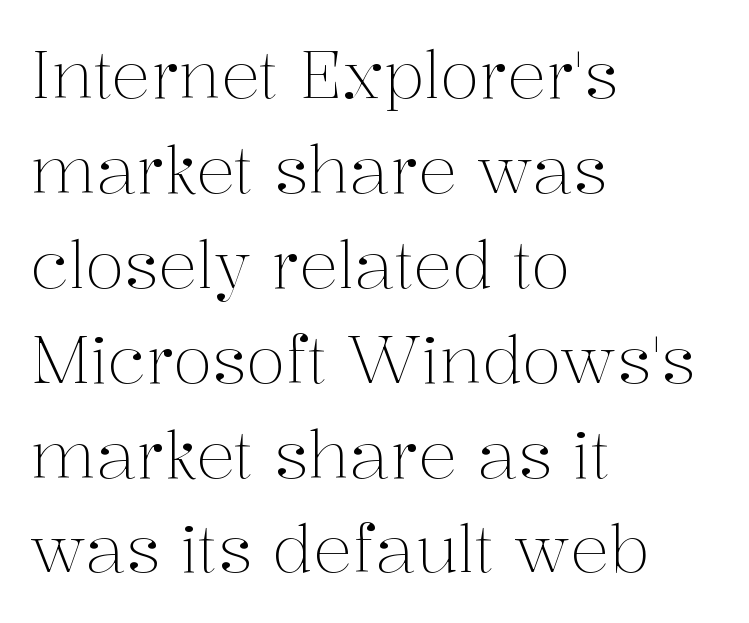
Q: Is the text bold? A: No.
Q: Is the text italic (slanted)? A: No, it is upright.
Q: Is the typeface a serif or a sans-serif typeface? A: Serif.
Q: Is the text underlined? A: No.
Q: How is the paragraph aligned? A: Left-aligned.
Q: Is the spacing between letters normal or unusually wide? A: Normal.
Q: Is the spacing between lines tight, normal or loose? A: Normal.
Q: Width (condensed, normal, or wide)? A: Normal.
Q: Stroke contrast? A: Medium.
Q: x-height? A: Medium.
Q: Monospaced? A: No.
